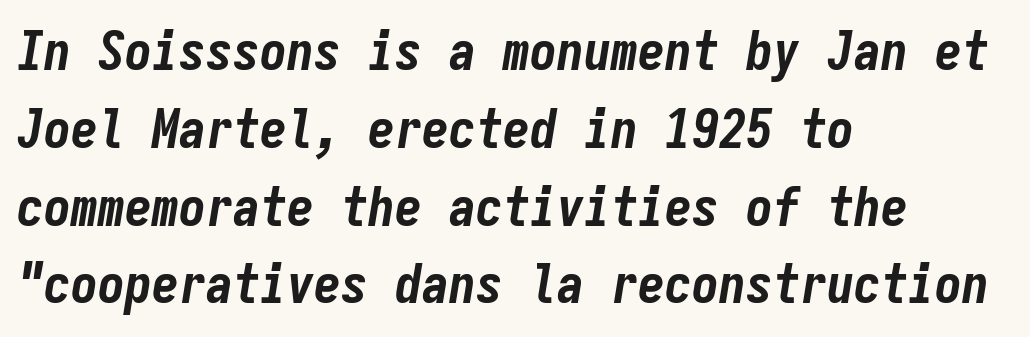
{"italic": "yes", "lean": "right", "slant_degrees": 9, "bold": "yes", "weight": "bold", "width": "condensed", "stroke_contrast": "low", "x_height": "medium", "monospaced": "yes", "underline": "no", "align": "left", "line_spacing": "normal", "line_spacing_ratio": 1.44, "letter_spacing": "normal", "letter_spacing_em": 0.0, "glyph_px": 54}
